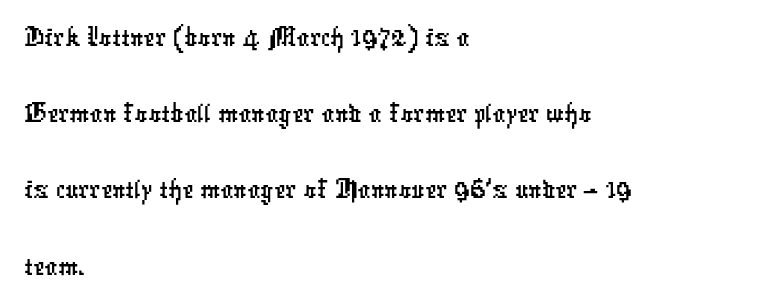
Q: Is the typeface a serif or a sans-serif typeface? A: Sans-serif.
Q: Is the text underlined? A: No.
Q: How is the paragraph aligned? A: Left-aligned.
Q: Is the spacing between letters normal or unusually wide? A: Normal.
Q: Width (condensed, normal, or wide)? A: Condensed.
Q: Stroke contrast? A: Low.
Q: x-height? A: Medium.
Q: Monospaced? A: No.
